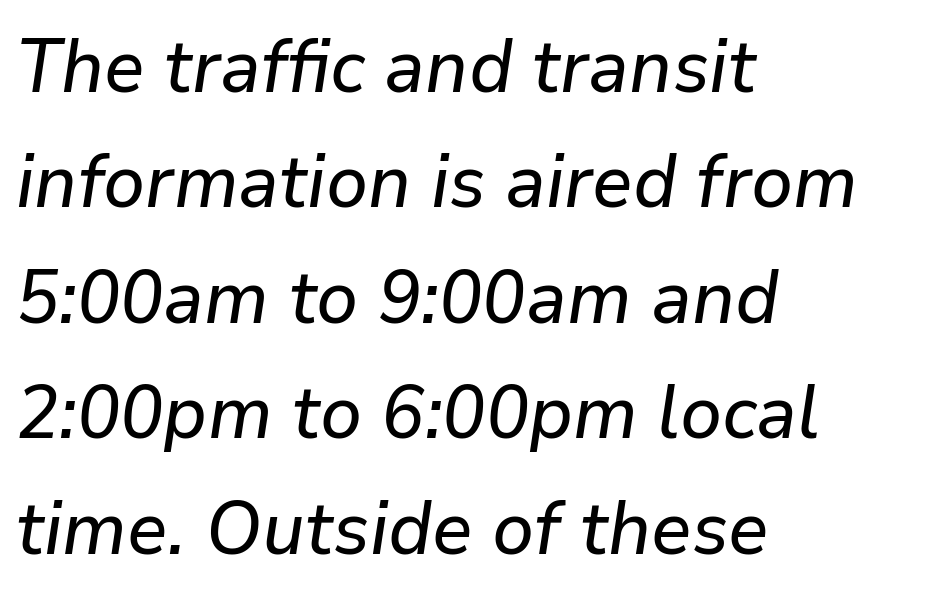
{"italic": "yes", "lean": "right", "slant_degrees": 9, "width": "normal", "stroke_contrast": "low", "x_height": "medium", "monospaced": "no", "underline": "no", "align": "left", "line_spacing": "normal", "line_spacing_ratio": 1.54, "letter_spacing": "normal", "letter_spacing_em": 0.0, "glyph_px": 75}
